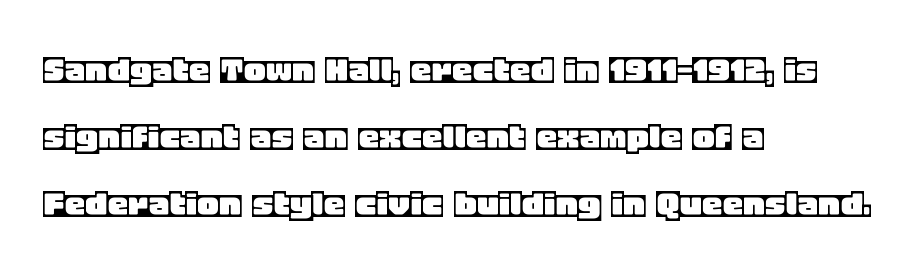
Q: Is the text italic (slanted)? A: No, it is upright.
Q: Is the text underlined? A: No.
Q: How is the paragraph aligned? A: Left-aligned.
Q: Is the spacing between letters normal or unusually wide? A: Normal.
Q: Is the spacing between lines tight, normal or loose? A: Normal.
Q: Width (condensed, normal, or wide)? A: Normal.
Q: x-height? A: Large.
Q: Monospaced? A: No.
